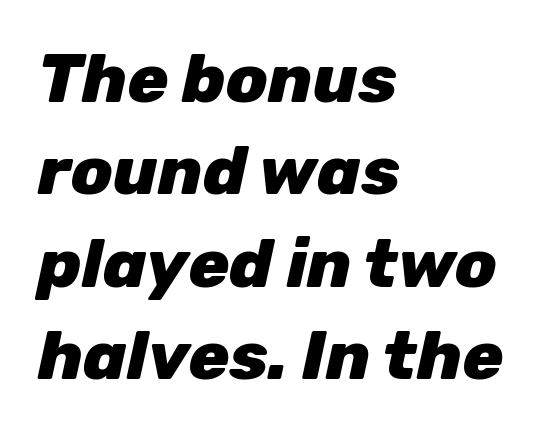
Q: Is the text bold? A: Yes.
Q: Is the text italic (slanted)? A: Yes, it leans right by about 12 degrees.
Q: Is the text underlined? A: No.
Q: How is the paragraph aligned? A: Left-aligned.
Q: Is the spacing between letters normal or unusually wide? A: Normal.
Q: Is the spacing between lines tight, normal or loose? A: Normal.
Q: Width (condensed, normal, or wide)? A: Normal.
Q: Stroke contrast? A: Low.
Q: x-height? A: Medium.
Q: Monospaced? A: No.
